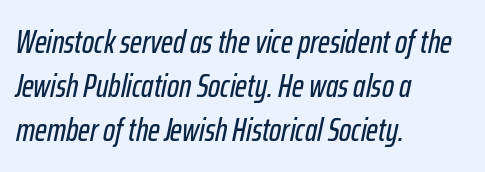
The image shows 32 px condensed type, italic (leaning right); set left-aligned, normal line spacing (1.37x), normal letter spacing, not underlined; low stroke contrast and a medium x-height.
